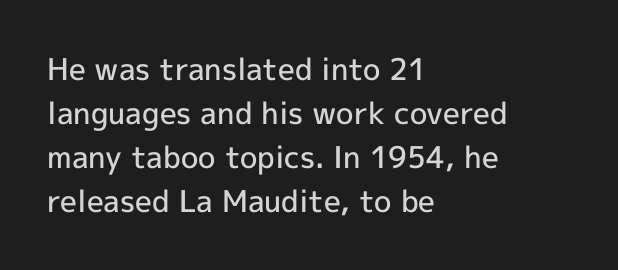
{"serif": "no", "italic": "no", "bold": "semi", "weight": "semibold", "width": "normal", "x_height": "medium", "monospaced": "no", "underline": "no", "align": "left", "line_spacing": "normal", "line_spacing_ratio": 1.47, "letter_spacing": "normal", "letter_spacing_em": 0.0, "glyph_px": 30}
